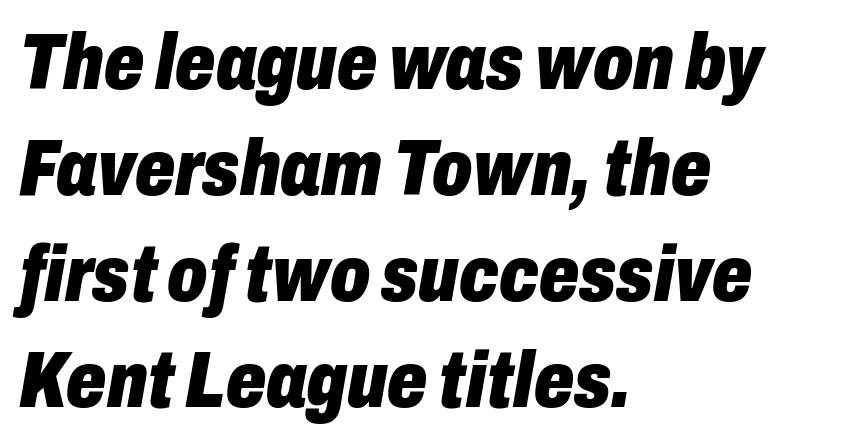
Q: Is the text bold? A: Yes.
Q: Is the text italic (slanted)? A: Yes, it leans right by about 10 degrees.
Q: Is the text underlined? A: No.
Q: How is the paragraph aligned? A: Left-aligned.
Q: Is the spacing between letters normal or unusually wide? A: Normal.
Q: Is the spacing between lines tight, normal or loose? A: Normal.
Q: Width (condensed, normal, or wide)? A: Condensed.
Q: Stroke contrast? A: Low.
Q: x-height? A: Medium.
Q: Monospaced? A: No.
